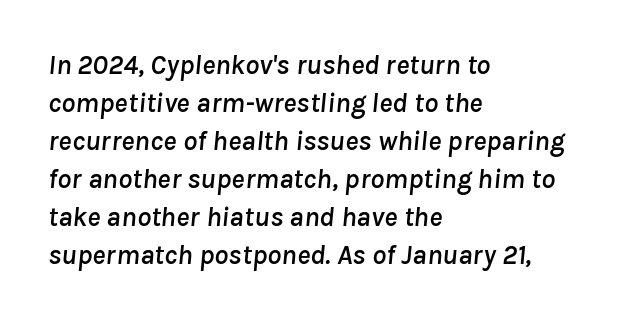
The ragged edge is on the right, which tells us the setting is flush left. Check under the words: just untouched page. Here the glyphs are tracked normally, forming tight word shapes. Normally led — the rows are evenly, conventionally spaced.
